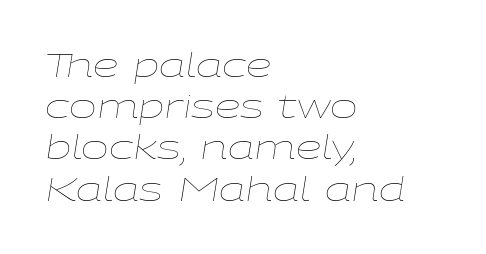
The image shows 33 px thin, wide type, italic (leaning right); set left-aligned, normal line spacing (1.25x), normal letter spacing, not underlined; low stroke contrast and a medium x-height.
